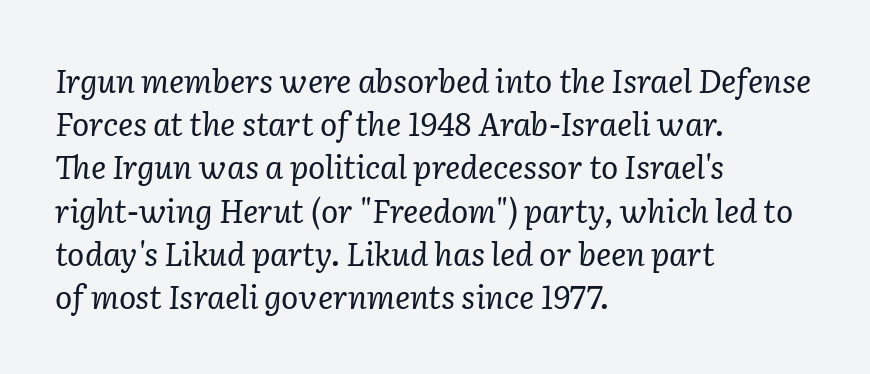
Q: Is the text bold? A: No.
Q: Is the text italic (slanted)? A: Yes, it leans right by about 2 degrees.
Q: Is the typeface a serif or a sans-serif typeface? A: Serif.
Q: Is the text underlined? A: No.
Q: How is the paragraph aligned? A: Left-aligned.
Q: Is the spacing between letters normal or unusually wide? A: Normal.
Q: Is the spacing between lines tight, normal or loose? A: Normal.
Q: Width (condensed, normal, or wide)? A: Normal.
Q: Stroke contrast? A: Low.
Q: x-height? A: Medium.
Q: Monospaced? A: No.
